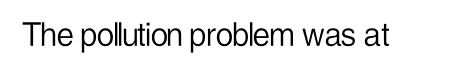
The letters advance in unequal steps, a hallmark of proportional type. Honestly, the letter spacing is just normal — you wouldn't notice it. What kind of face is this? One without serifs — a sans. Vertical stems look standard width or narrower in stroke.
